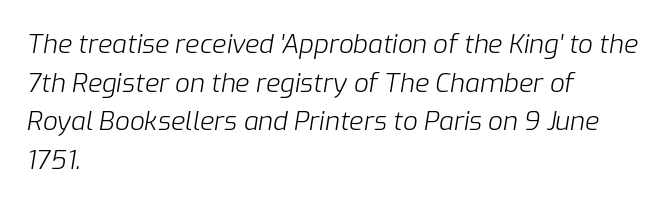
Q: Is the text bold? A: No.
Q: Is the text italic (slanted)? A: Yes, it leans right by about 9 degrees.
Q: Is the text underlined? A: No.
Q: How is the paragraph aligned? A: Left-aligned.
Q: Is the spacing between letters normal or unusually wide? A: Normal.
Q: Is the spacing between lines tight, normal or loose? A: Normal.
